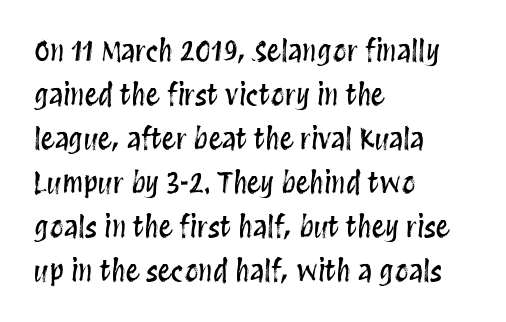
The image shows 28 px condensed type, upright; set left-aligned, normal line spacing (1.57x), normal letter spacing, not underlined; medium stroke contrast and a large x-height.
